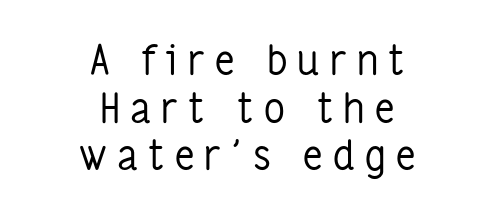
Q: Is the text bold? A: No.
Q: Is the text italic (slanted)? A: No, it is upright.
Q: Is the typeface a serif or a sans-serif typeface? A: Sans-serif.
Q: Is the text underlined? A: No.
Q: How is the paragraph aligned? A: Centered.
Q: Is the spacing between letters normal or unusually wide? A: Unusually wide.
Q: Width (condensed, normal, or wide)? A: Condensed.
Q: Stroke contrast? A: Low.
Q: x-height? A: Medium.
Q: Monospaced? A: No.
